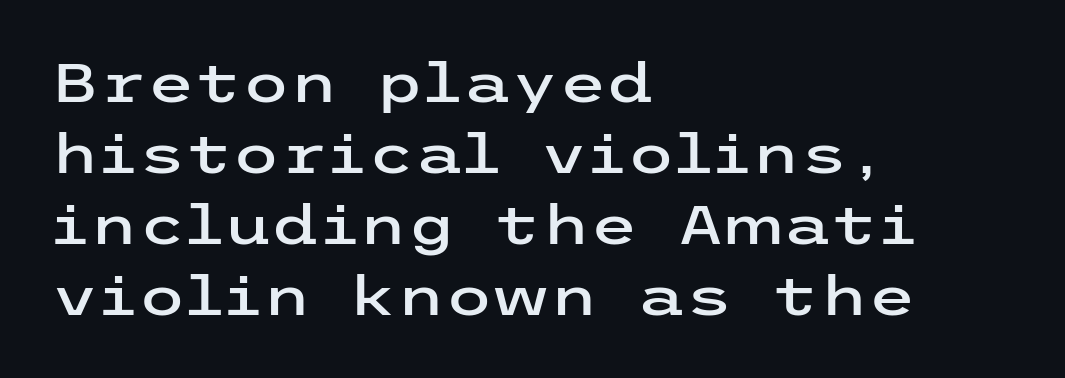
The image shows 55 px wide sans-serif type, upright; set left-aligned, normal line spacing (1.29x), normal letter spacing, not underlined; low stroke contrast and a medium x-height.
